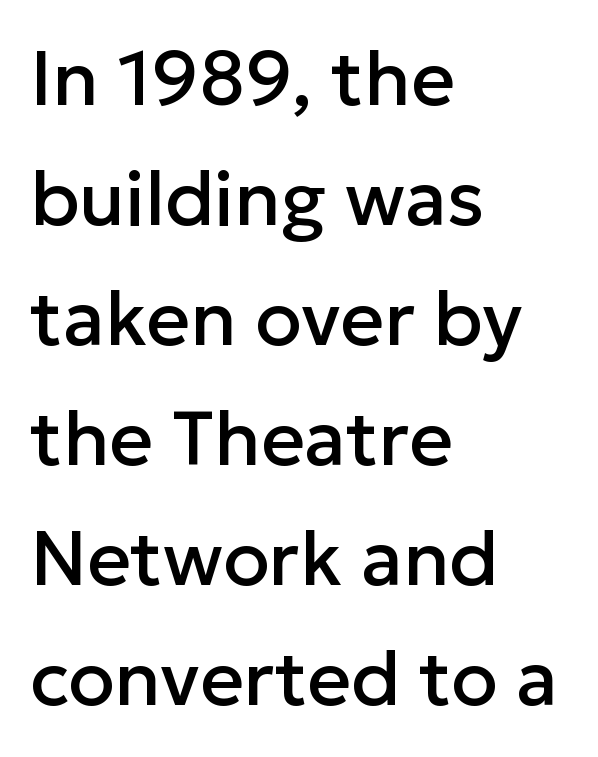
{"serif": "no", "italic": "no", "width": "normal", "stroke_contrast": "low", "x_height": "medium", "monospaced": "no", "underline": "no", "align": "left", "line_spacing": "normal", "line_spacing_ratio": 1.58, "letter_spacing": "normal", "letter_spacing_em": 0.0, "glyph_px": 76}
